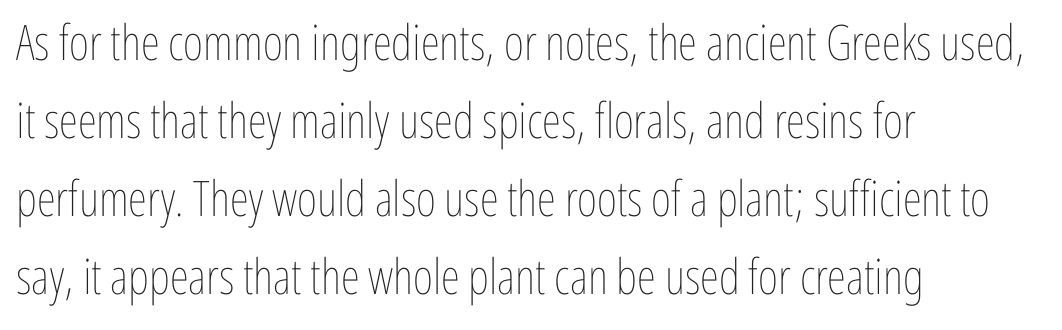
The image shows 49 px thin, condensed type, upright; set left-aligned, normal line spacing (1.59x), normal letter spacing, not underlined; low stroke contrast and a medium x-height.
